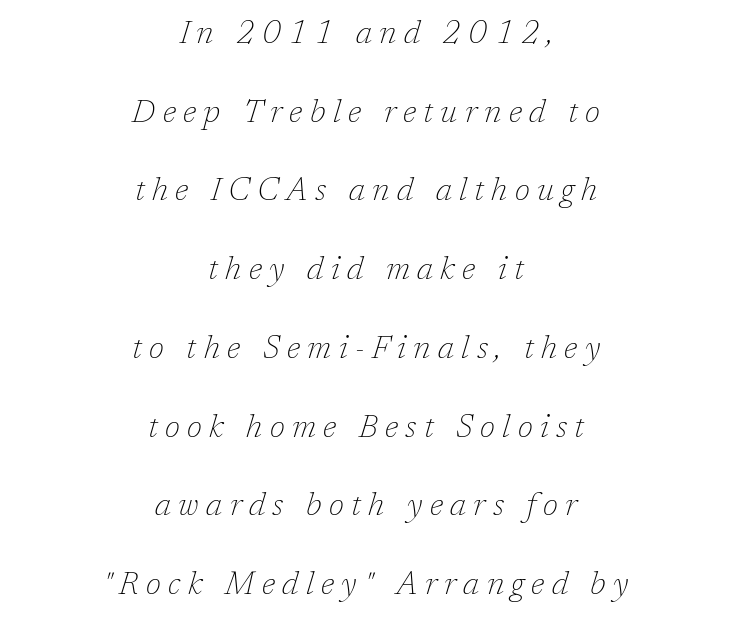
Q: Is the text bold? A: No.
Q: Is the text italic (slanted)? A: Yes, it leans right by about 17 degrees.
Q: Is the typeface a serif or a sans-serif typeface? A: Serif.
Q: Is the text underlined? A: No.
Q: How is the paragraph aligned? A: Centered.
Q: Is the spacing between letters normal or unusually wide? A: Unusually wide.
Q: Is the spacing between lines tight, normal or loose? A: Loose.
Q: Width (condensed, normal, or wide)? A: Normal.
Q: Stroke contrast? A: Low.
Q: x-height? A: Medium.
Q: Monospaced? A: No.
